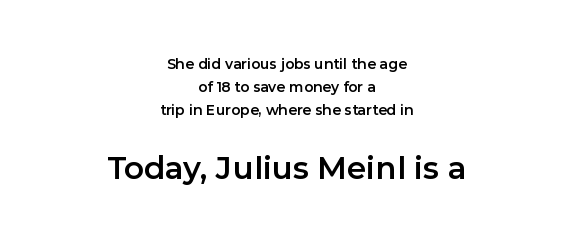
The words here are not underlined. Character widths vary here, with narrow letters taking less room than wide ones. The face used here is a sans, in the tradition of grotesques and geometrics. Does the lettering tilt? It doesn't — this is upright.
